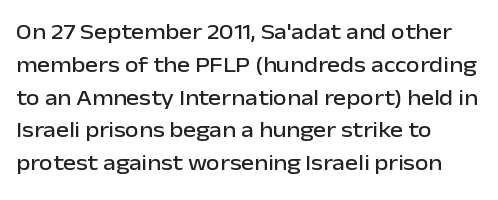
Q: Is the text italic (slanted)? A: No, it is upright.
Q: Is the text underlined? A: No.
Q: How is the paragraph aligned? A: Left-aligned.
Q: Is the spacing between letters normal or unusually wide? A: Normal.
Q: Is the spacing between lines tight, normal or loose? A: Normal.
